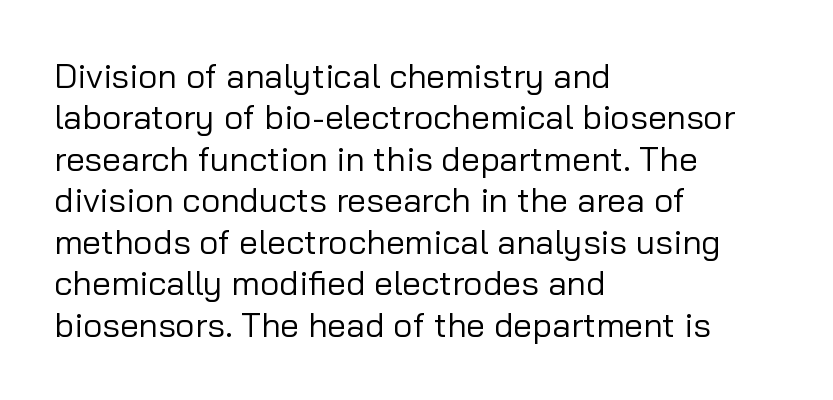
Heaviness? Minimal to ordinary, like unemphasized prose. Grotesque or geometric, the face here clearly has no serifs. Is there any slant? The stems are plumb. The glyphs are unaccompanied by any horizontal stroke below them. A typesetter would call this zero additional tracking.
